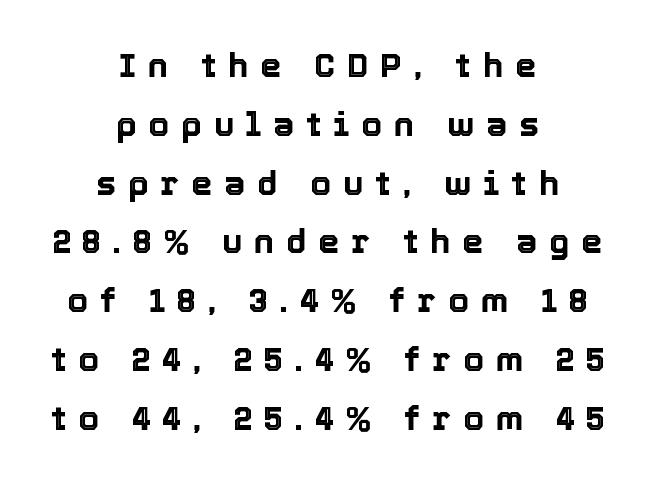
{"italic": "no", "width": "normal", "x_height": "medium", "monospaced": "no", "underline": "no", "align": "center", "line_spacing_ratio": 1.73, "letter_spacing": "wide", "letter_spacing_em": 0.34, "glyph_px": 34}
